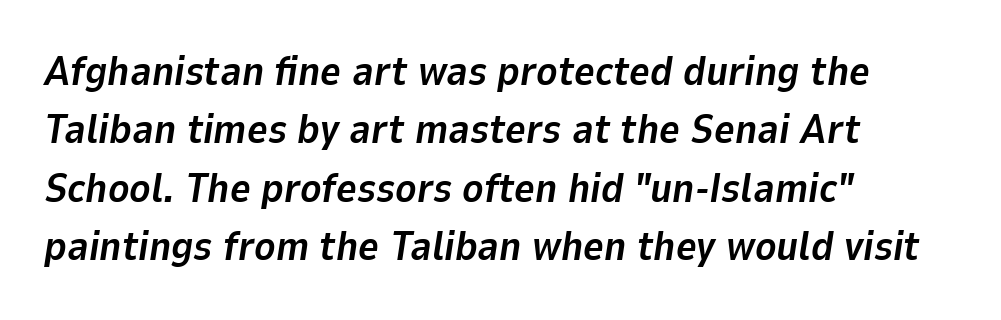
The image shows 40 px bold type, italic (leaning right); set left-aligned, normal line spacing (1.46x), normal letter spacing, not underlined; low stroke contrast and a medium x-height.
